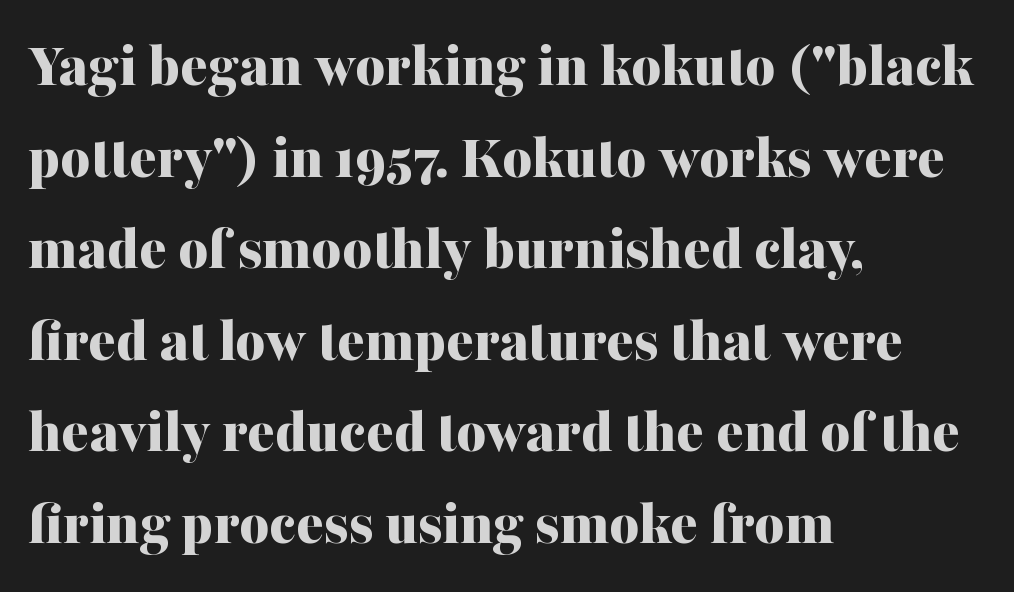
{"serif": "yes", "italic": "no", "bold": "yes", "weight": "bold", "width": "normal", "stroke_contrast": "medium", "x_height": "medium", "monospaced": "no", "underline": "no", "align": "left", "line_spacing": "normal", "line_spacing_ratio": 1.43, "letter_spacing": "normal", "letter_spacing_em": 0.0, "glyph_px": 64}
